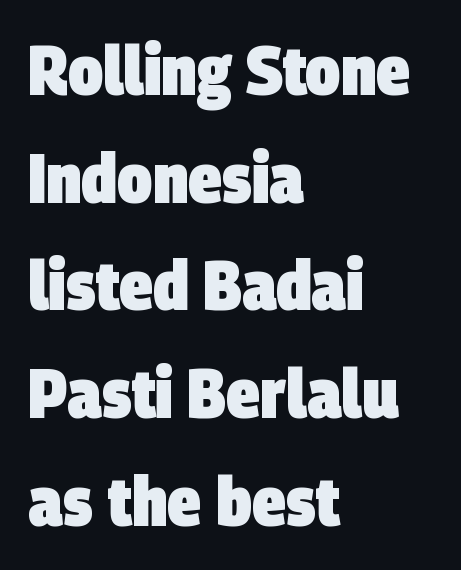
{"serif": "no", "bold": "yes", "weight": "heavy", "width": "condensed", "stroke_contrast": "low", "x_height": "large", "monospaced": "no", "underline": "no", "align": "left", "line_spacing": "normal", "line_spacing_ratio": 1.56, "letter_spacing": "normal", "letter_spacing_em": 0.0, "glyph_px": 69}
